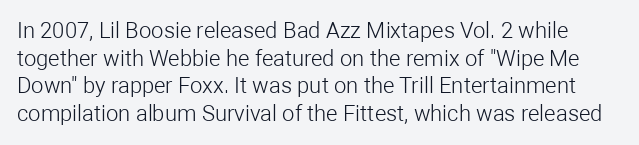
The image shows 22 px text type, upright; set normal line spacing (1.26x), normal letter spacing, not underlined.
